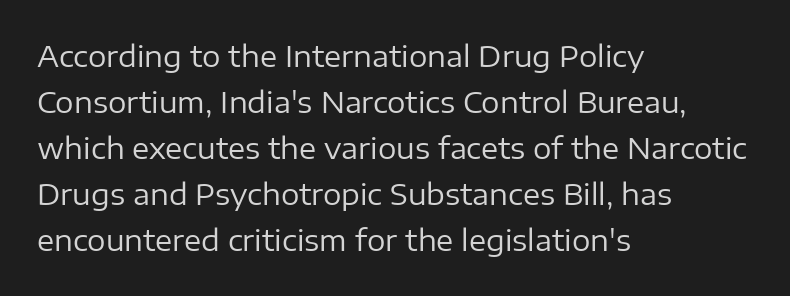
{"serif": "no", "italic": "no", "bold": "no", "weight": "regular", "width": "normal", "stroke_contrast": "low", "x_height": "medium", "monospaced": "no", "underline": "no", "align": "left", "line_spacing": "normal", "line_spacing_ratio": 1.59, "letter_spacing": "normal", "letter_spacing_em": 0.0, "glyph_px": 29}
